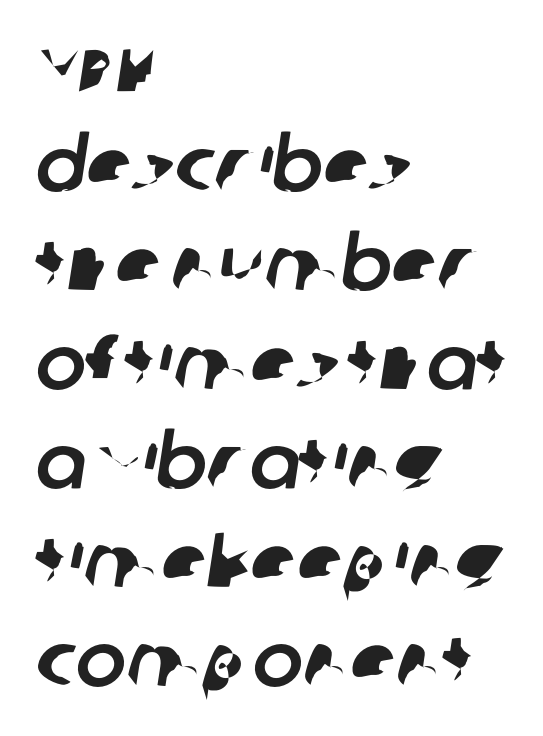
Q: Is the typeface a serif or a sans-serif typeface? A: Sans-serif.
Q: Is the text underlined? A: No.
Q: How is the paragraph aligned? A: Left-aligned.
Q: Is the spacing between letters normal or unusually wide? A: Normal.
Q: Is the spacing between lines tight, normal or loose? A: Normal.
Q: Width (condensed, normal, or wide)? A: Normal.
Q: Stroke contrast? A: Low.
Q: x-height? A: Large.
Q: Monospaced? A: No.
